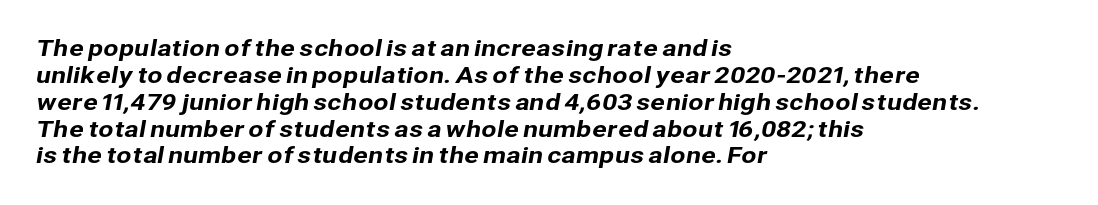
Underlining? Definitely not there. Does the copy run flush right? No — it runs flush left. Spacing between characters is what you'd get straight out of the box.
